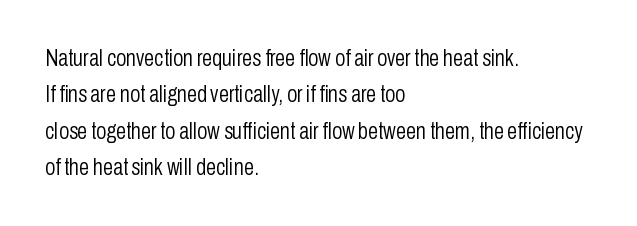
Q: Is the text bold? A: No.
Q: Is the text italic (slanted)? A: No, it is upright.
Q: Is the text underlined? A: No.
Q: How is the paragraph aligned? A: Left-aligned.
Q: Is the spacing between letters normal or unusually wide? A: Normal.
Q: Is the spacing between lines tight, normal or loose? A: Normal.
